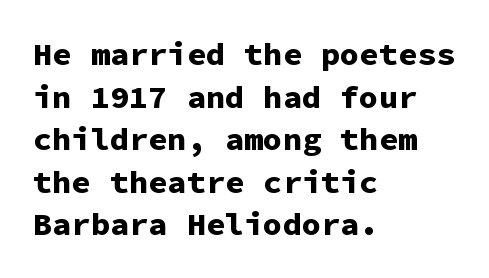
Q: Is the text bold? A: Yes.
Q: Is the text italic (slanted)? A: No, it is upright.
Q: Is the typeface a serif or a sans-serif typeface? A: Sans-serif.
Q: Is the text underlined? A: No.
Q: How is the paragraph aligned? A: Left-aligned.
Q: Is the spacing between letters normal or unusually wide? A: Normal.
Q: Is the spacing between lines tight, normal or loose? A: Normal.
Q: Width (condensed, normal, or wide)? A: Normal.
Q: Stroke contrast? A: Low.
Q: x-height? A: Medium.
Q: Monospaced? A: Yes.
